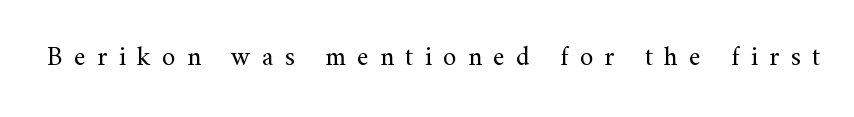
The image shows 27 px text type, upright; set unusually wide letter spacing (+0.42 em), not underlined.
